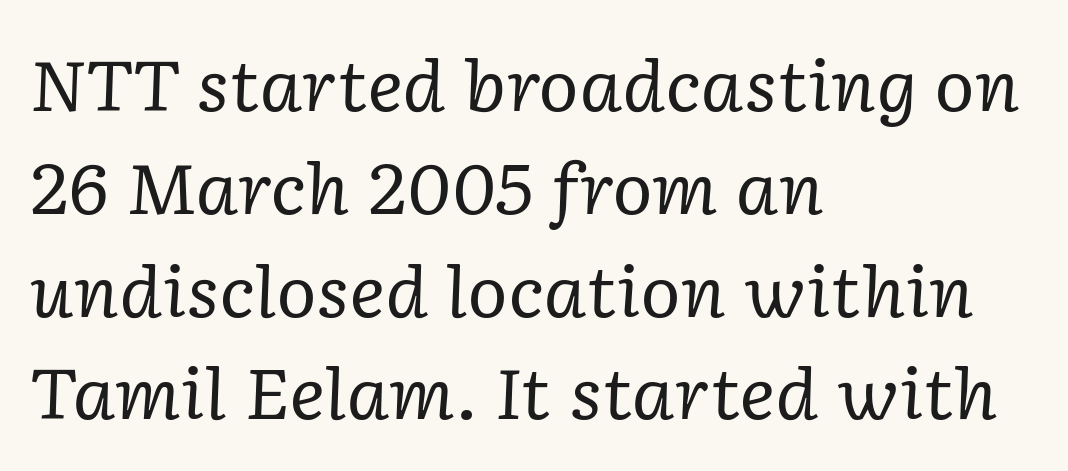
{"serif": "yes", "italic": "yes", "lean": "right", "slant_degrees": 2, "bold": "no", "weight": "regular", "width": "normal", "stroke_contrast": "low", "x_height": "medium", "monospaced": "no", "underline": "no", "align": "left", "line_spacing": "normal", "line_spacing_ratio": 1.49, "letter_spacing": "normal", "letter_spacing_em": 0.0, "glyph_px": 69}
